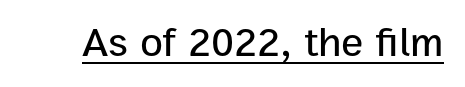
Decoration check: the copy is underlined. Tracking value appears to be zero — textbook default spacing. This sample has the flowing, uneven cadence of proportional lettering. It's the straight-up-and-down kind of type. The letters carry no serifs — their stems end cleanly without finishing strokes.
